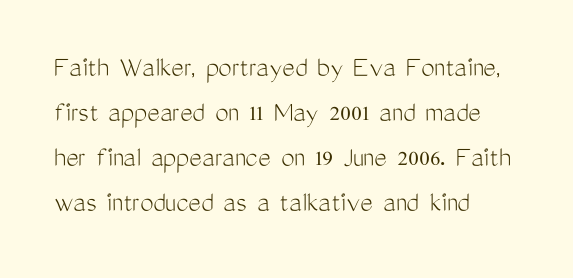
Q: Is the text bold? A: No.
Q: Is the text italic (slanted)? A: No, it is upright.
Q: Is the typeface a serif or a sans-serif typeface? A: Sans-serif.
Q: Is the text underlined? A: No.
Q: How is the paragraph aligned? A: Left-aligned.
Q: Is the spacing between letters normal or unusually wide? A: Normal.
Q: Is the spacing between lines tight, normal or loose? A: Normal.
Q: Width (condensed, normal, or wide)? A: Condensed.
Q: Stroke contrast? A: Medium.
Q: x-height? A: Medium.
Q: Monospaced? A: No.
